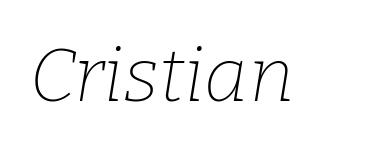
Note the varied advance widths — an 'i' is clearly narrower than an 'm'. Classification — serif. Anything drawn beneath the words? Only blank space. The typography opts for an oblique posture over an upright one. Glyph-to-glyph distance matches everyday printed text. The characters are drawn with everyday or finer stroke widths.
